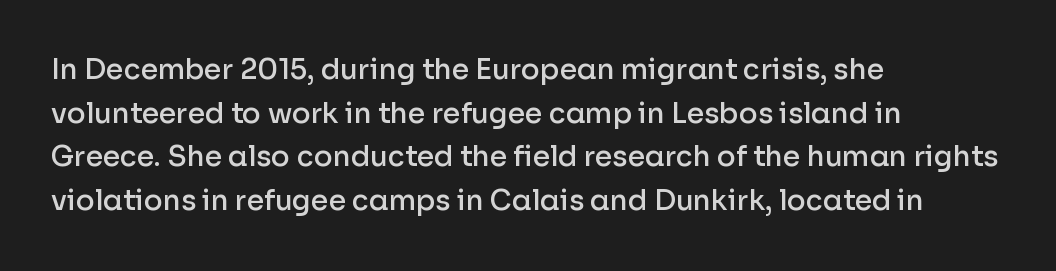
The space directly below the letters is spotless. Each new line begins a customary step beneath the previous one. On the weight axis this lands at semibold, roughly 600. You could not count columns in this text — the font is proportionally spaced.
